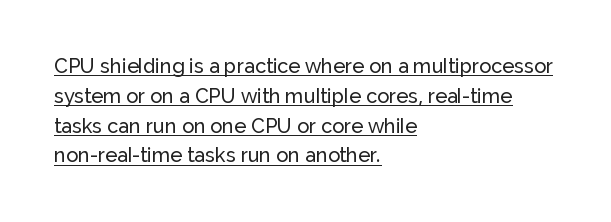
The image shows 20 px text type, upright; set left-aligned, normal line spacing (1.49x), normal letter spacing, underlined.
